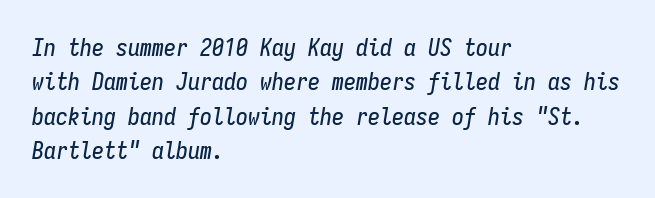
Successive baselines arrive at the customary interval. Inter-character spacing is left at the font's built-in metrics. This sample uses an oblique cut, with every glyph tilted off the vertical. Descender tails drop into unmarked territory. Layout note: lines flush left.
